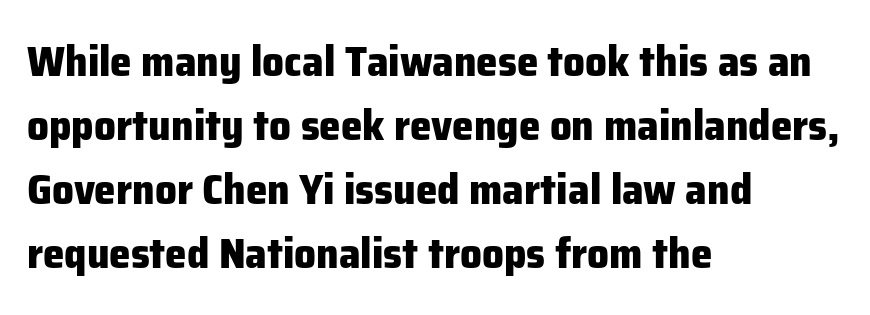
Q: Is the text bold? A: Yes.
Q: Is the text italic (slanted)? A: No, it is upright.
Q: Is the typeface a serif or a sans-serif typeface? A: Sans-serif.
Q: Is the text underlined? A: No.
Q: How is the paragraph aligned? A: Left-aligned.
Q: Is the spacing between letters normal or unusually wide? A: Normal.
Q: Is the spacing between lines tight, normal or loose? A: Normal.
Q: Width (condensed, normal, or wide)? A: Normal.
Q: Stroke contrast? A: Low.
Q: x-height? A: Medium.
Q: Monospaced? A: No.
